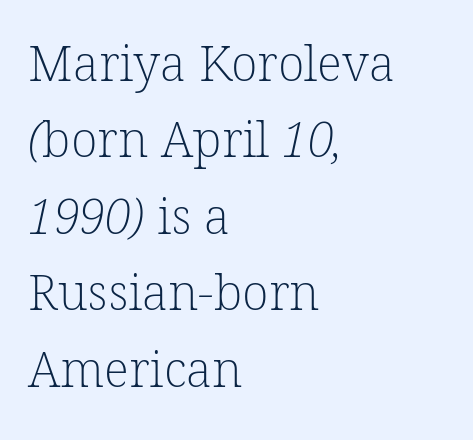
Clear beneath every line of the passage. The rendering uses natural spacing where letterforms have individual widths. In terms of leading, this rendering sits right in the middle. A classic flush-left, rag-right setting is used for this passage. Students, note that the glyphs here touch the page at normal intervals.
